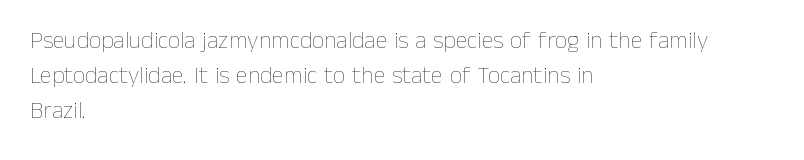
{"italic": "no", "bold": "no", "underline": "no", "align": "left", "line_spacing": "normal", "line_spacing_ratio": 1.46, "letter_spacing": "normal", "letter_spacing_em": 0.0, "glyph_px": 24}
